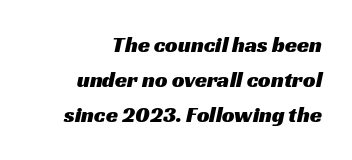
{"underline": "no", "align": "right", "line_spacing": "normal", "line_spacing_ratio": 1.6, "letter_spacing": "normal", "letter_spacing_em": 0.0, "glyph_px": 22}
